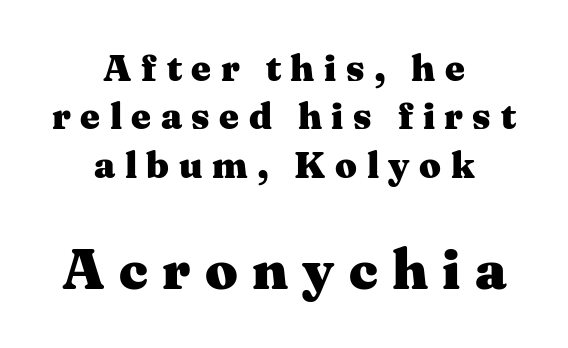
{"serif": "yes", "italic": "no", "bold": "yes", "weight": "heavy", "width": "wide", "stroke_contrast": "medium", "x_height": "medium", "monospaced": "no", "underline": "no", "align": "center", "line_spacing": "normal", "line_spacing_ratio": 1.27, "letter_spacing": "wide", "letter_spacing_em": 0.25, "larger_block": "second", "size_ratio": 1.5, "glyph_px": 57}
